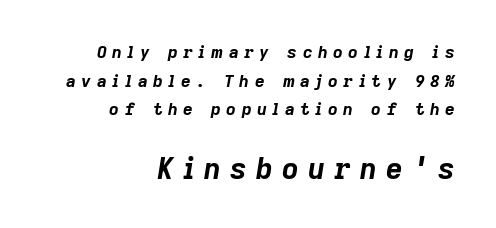
Q: Is the text bold? A: Yes.
Q: Is the text italic (slanted)? A: Yes, it leans right by about 9 degrees.
Q: Is the text underlined? A: No.
Q: How is the paragraph aligned? A: Right-aligned.
Q: Is the spacing between letters normal or unusually wide? A: Unusually wide.
Q: Is the spacing between lines tight, normal or loose? A: Normal.
Q: Which block of text is set in a larger size, the first (top) or the second (bottom)? A: The second (bottom) one.
Q: Width (condensed, normal, or wide)? A: Normal.
Q: Stroke contrast? A: Low.
Q: x-height? A: Medium.
Q: Monospaced? A: No.
